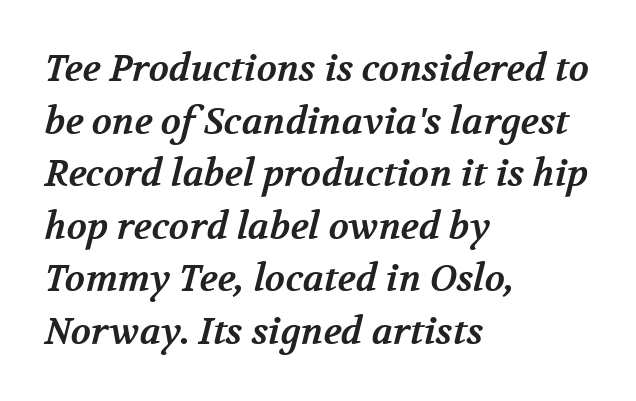
The image shows 37 px bold serif type; set left-aligned, normal line spacing (1.42x), normal letter spacing, not underlined; medium stroke contrast and a medium x-height.
